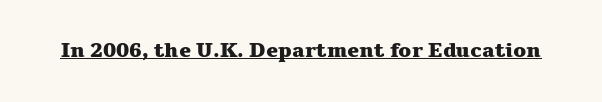
{"italic": "no", "bold": "yes", "underline": "yes", "letter_spacing": "normal", "letter_spacing_em": 0.0, "glyph_px": 20}
